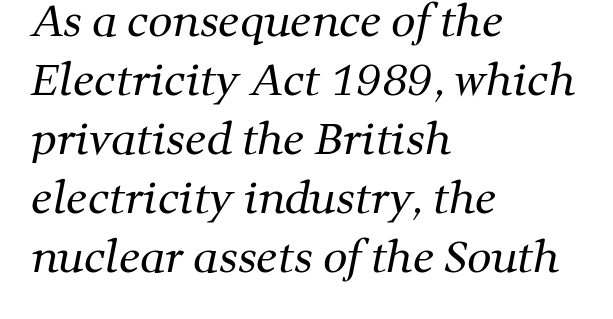
Q: Is the text bold? A: No.
Q: Is the typeface a serif or a sans-serif typeface? A: Serif.
Q: Is the text underlined? A: No.
Q: How is the paragraph aligned? A: Left-aligned.
Q: Is the spacing between letters normal or unusually wide? A: Normal.
Q: Is the spacing between lines tight, normal or loose? A: Normal.
Q: Width (condensed, normal, or wide)? A: Normal.
Q: Stroke contrast? A: Medium.
Q: x-height? A: Medium.
Q: Monospaced? A: No.
